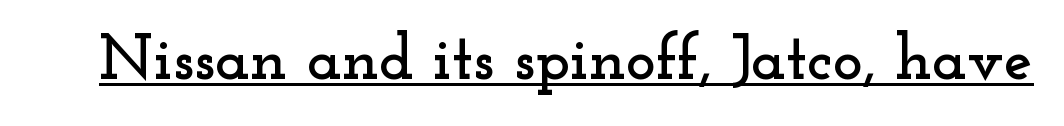
{"serif": "yes", "italic": "no", "width": "wide", "stroke_contrast": "low", "x_height": "small", "monospaced": "no", "underline": "yes", "letter_spacing": "normal", "letter_spacing_em": 0.0, "glyph_px": 64}
